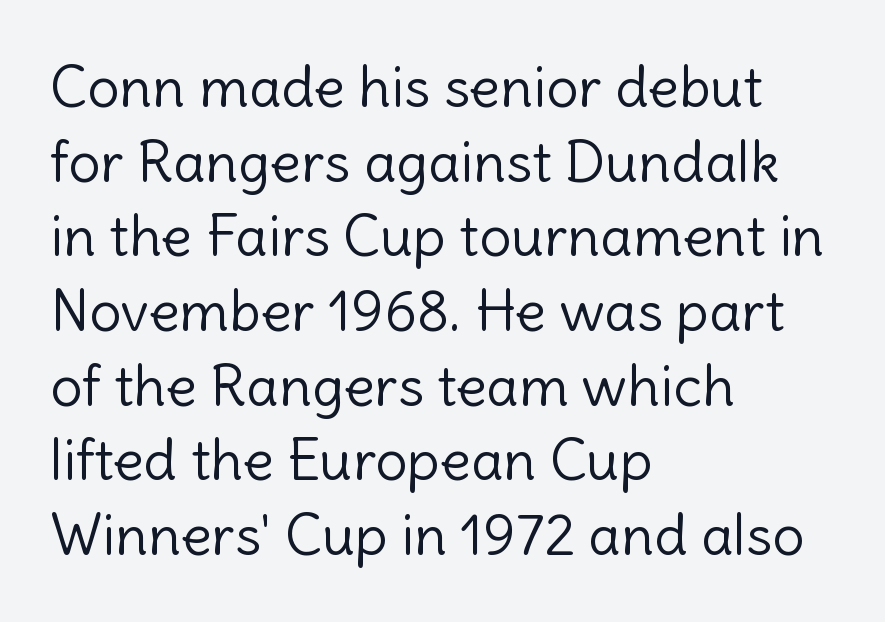
{"serif": "no", "italic": "no", "bold": "no", "weight": "light", "width": "normal", "x_height": "medium", "monospaced": "no", "underline": "no", "align": "left", "line_spacing": "normal", "line_spacing_ratio": 1.31, "letter_spacing": "normal", "letter_spacing_em": 0.0, "glyph_px": 57}
